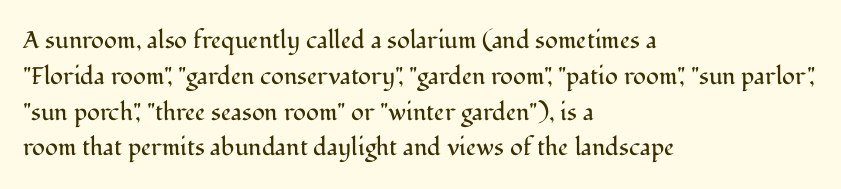
{"italic": "no", "bold": "no", "underline": "no", "align": "left", "line_spacing": "normal", "line_spacing_ratio": 1.49, "letter_spacing": "normal", "letter_spacing_em": 0.0, "glyph_px": 24}
